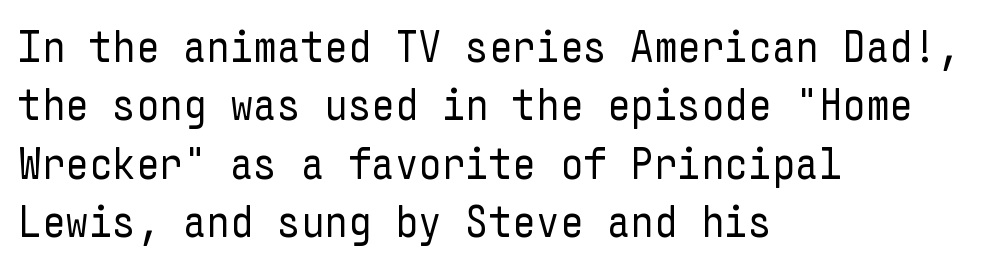
The image shows 46 px regular-weight, condensed sans-serif type, upright; set left-aligned, normal line spacing (1.27x), normal letter spacing, not underlined; low stroke contrast and a medium x-height.
